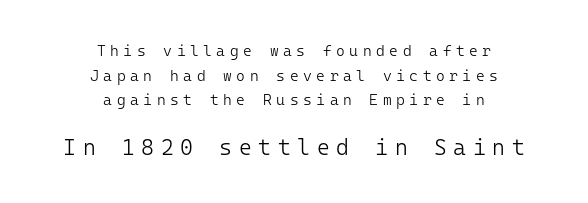
The passage shown has open, widely tracked lettering throughout. Has an underline been added? It has not. The specimen reads as upright at a glance. Horizontal alignment here is central, giving a formal, balanced look.
